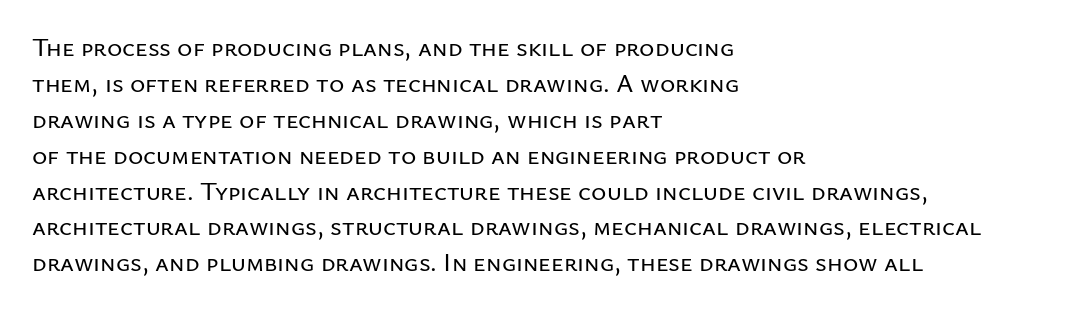
{"italic": "no", "underline": "no", "align": "left", "line_spacing": "normal", "line_spacing_ratio": 1.38, "letter_spacing": "normal", "letter_spacing_em": 0.0, "glyph_px": 26}
